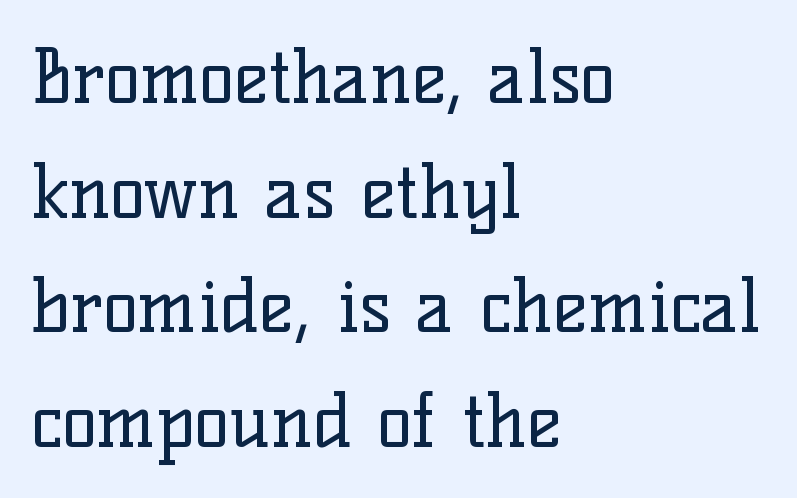
The image shows 74 px regular-weight serif type, upright; set left-aligned, normal line spacing (1.55x), normal letter spacing, not underlined; low stroke contrast and a medium x-height.
